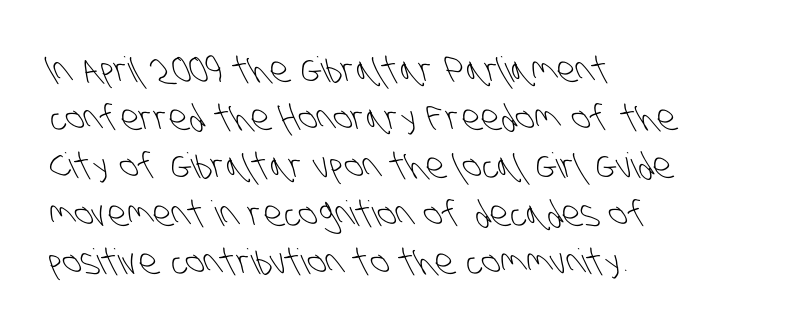
{"serif": "no", "bold": "no", "weight": "light", "width": "condensed", "stroke_contrast": "low", "x_height": "large", "monospaced": "no", "underline": "no", "align": "left", "line_spacing": "normal", "line_spacing_ratio": 1.37, "letter_spacing": "normal", "letter_spacing_em": 0.0, "glyph_px": 35}
